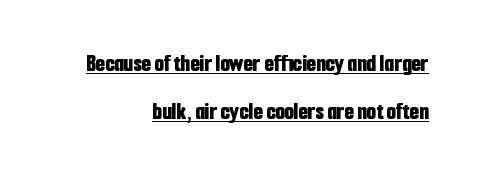
Q: Is the text bold? A: Yes.
Q: Is the text italic (slanted)? A: No, it is upright.
Q: Is the text underlined? A: Yes.
Q: How is the paragraph aligned? A: Right-aligned.
Q: Is the spacing between letters normal or unusually wide? A: Normal.
Q: Is the spacing between lines tight, normal or loose? A: Loose.
